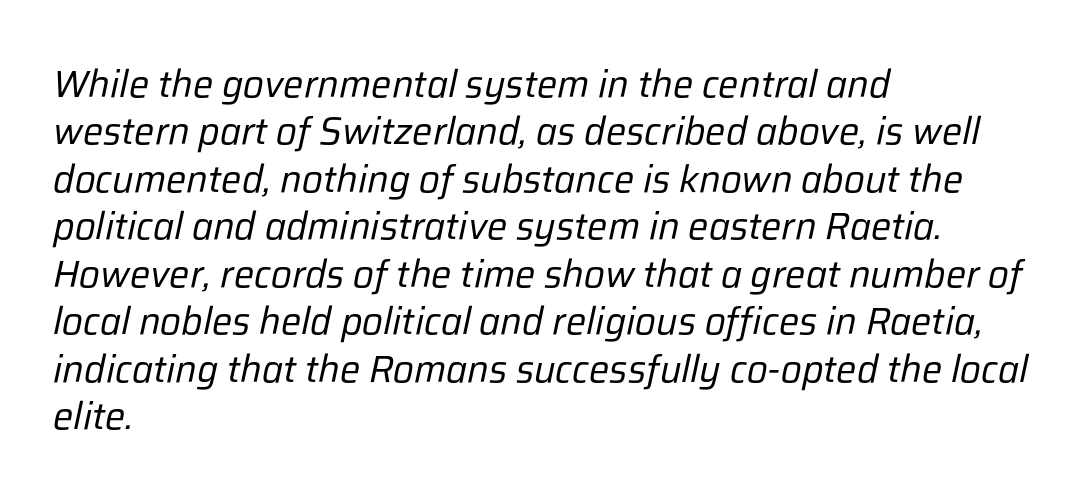
Q: Is the text bold? A: No.
Q: Is the text italic (slanted)? A: Yes, it leans right by about 12 degrees.
Q: Is the text underlined? A: No.
Q: How is the paragraph aligned? A: Left-aligned.
Q: Is the spacing between letters normal or unusually wide? A: Normal.
Q: Is the spacing between lines tight, normal or loose? A: Normal.
Q: Width (condensed, normal, or wide)? A: Normal.
Q: Stroke contrast? A: Low.
Q: x-height? A: Medium.
Q: Monospaced? A: No.
